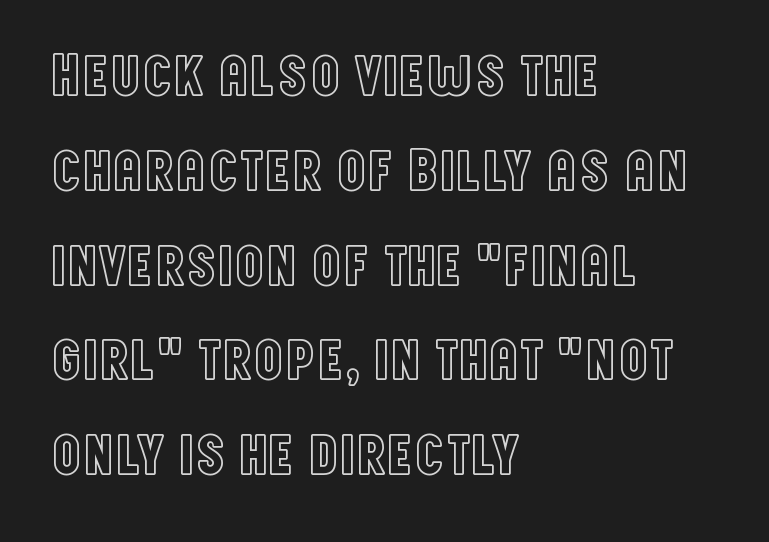
Q: Is the text italic (slanted)? A: No, it is upright.
Q: Is the text underlined? A: No.
Q: How is the paragraph aligned? A: Left-aligned.
Q: Is the spacing between letters normal or unusually wide? A: Normal.
Q: Is the spacing between lines tight, normal or loose? A: Normal.
Q: Width (condensed, normal, or wide)? A: Condensed.
Q: x-height? A: Large.
Q: Monospaced? A: No.
